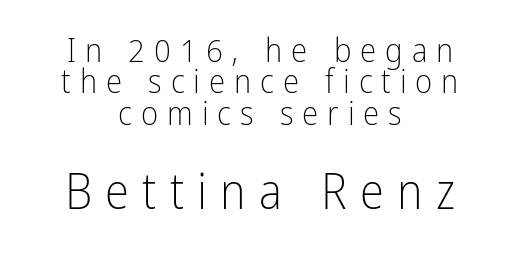
{"serif": "no", "italic": "no", "bold": "no", "weight": "light", "width": "condensed", "stroke_contrast": "low", "x_height": "medium", "monospaced": "no", "underline": "no", "align": "center", "line_spacing": "tight", "line_spacing_ratio": 0.95, "letter_spacing": "wide", "letter_spacing_em": 0.27, "larger_block": "second", "size_ratio": 1.48, "glyph_px": 49}
